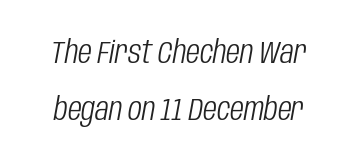
{"italic": "yes", "lean": "right", "slant_degrees": 10, "bold": "no", "weight": "light", "width": "condensed", "stroke_contrast": "low", "x_height": "large", "monospaced": "no", "underline": "no", "line_spacing_ratio": 1.77, "letter_spacing": "normal", "letter_spacing_em": 0.0, "glyph_px": 32}
